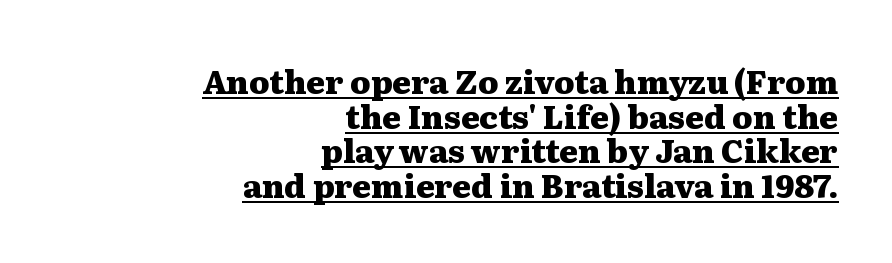
The image shows 32 px heavy, wide serif type, upright; set right-aligned, tight line spacing (1.08x), normal letter spacing, underlined; medium stroke contrast and a medium x-height.
